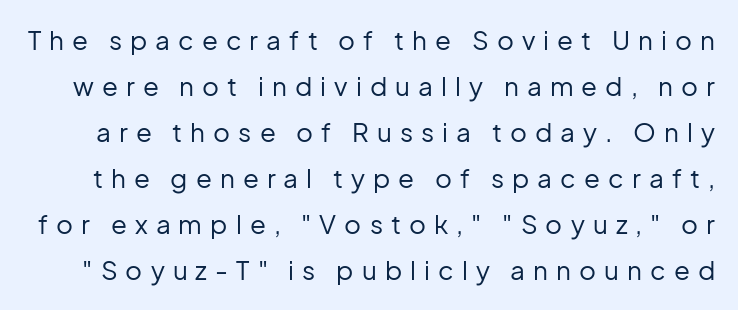
The image shows 26 px text type, upright; set line spacing 1.77x, unusually wide letter spacing (+0.31 em), not underlined.
